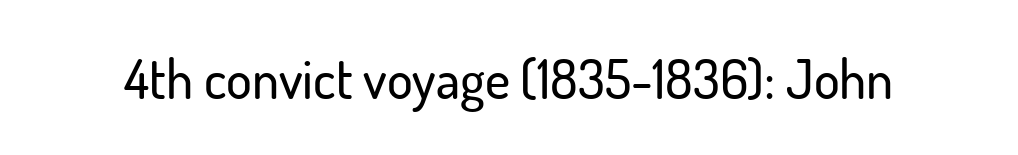
{"serif": "no", "italic": "no", "width": "normal", "stroke_contrast": "low", "x_height": "small", "monospaced": "no", "underline": "no", "letter_spacing": "normal", "letter_spacing_em": 0.0, "glyph_px": 54}
